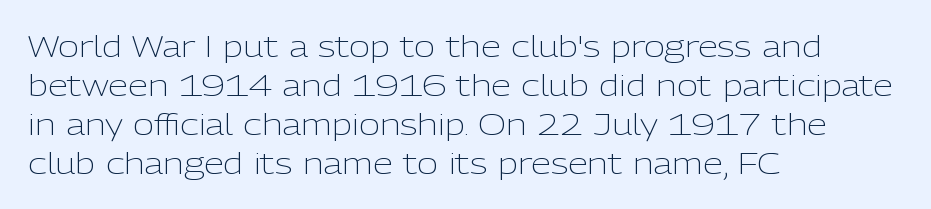
Q: Is the text bold? A: No.
Q: Is the text italic (slanted)? A: No, it is upright.
Q: Is the typeface a serif or a sans-serif typeface? A: Sans-serif.
Q: Is the text underlined? A: No.
Q: How is the paragraph aligned? A: Left-aligned.
Q: Is the spacing between letters normal or unusually wide? A: Normal.
Q: Is the spacing between lines tight, normal or loose? A: Normal.
Q: Width (condensed, normal, or wide)? A: Normal.
Q: Stroke contrast? A: Low.
Q: x-height? A: Medium.
Q: Monospaced? A: No.
